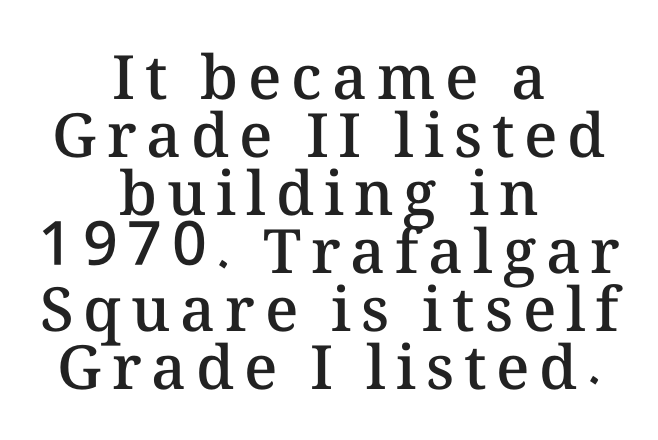
{"italic": "no", "bold": "semi", "weight": "semibold", "width": "normal", "stroke_contrast": "medium", "x_height": "medium", "monospaced": "no", "underline": "no", "align": "center", "line_spacing": "tight", "line_spacing_ratio": 0.95, "glyph_px": 61}
